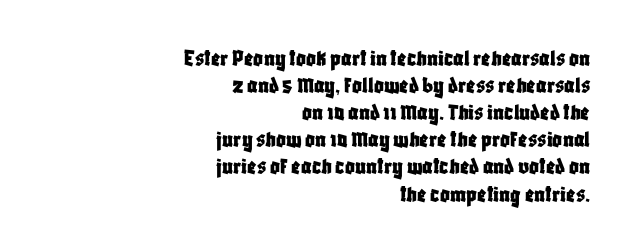
The image shows 24 px text type, upright; set right-aligned, tight line spacing (1.13x), normal letter spacing, not underlined.
